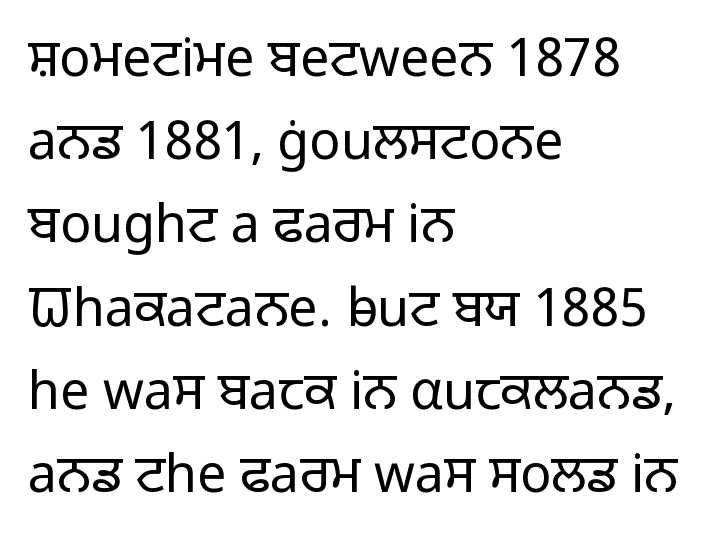
Teacher's note: observe the even left margin — that is flush-left alignment. The leading is moderate, giving the passage an even texture. This sample has the flowing, uneven cadence of proportional lettering. The space directly below the letters is spotless. Letterform terminals end flat and unadorned throughout the passage. Caption: face not bold, strokes unweighted.
